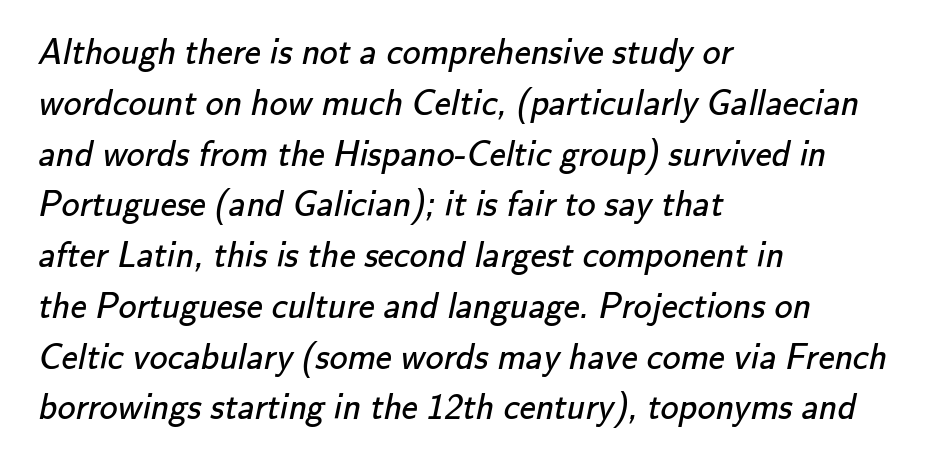
Check where the strokes stop: nothing finishes them off — pure sans. Glance below the letters and you will spot only blank space. The line-height multiplier appears to be the usual default. The horizontal fit of the characters is conventional and even. These lines stack with their left ends in a neat column.
